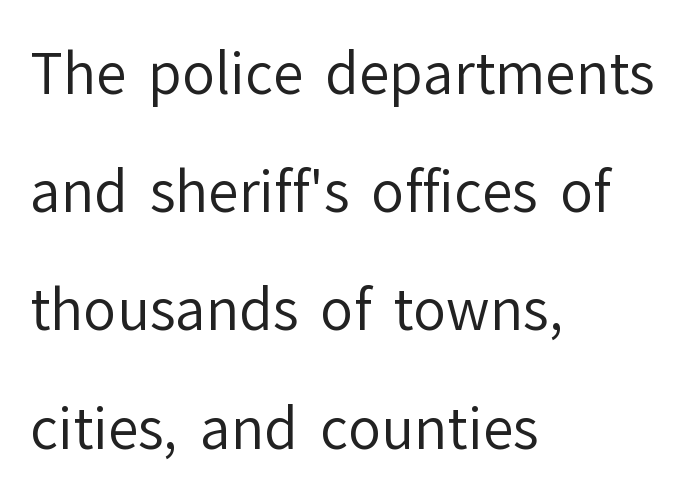
Proportional: the letters do not fall into vertical columns. Compared with typical body copy, the letter spacing here is the same. Only glyphs here, with clear space below each row. Compared with typical paragraphs, the rows here are farther apart. The letters stand straight up with perfectly vertical stems.
